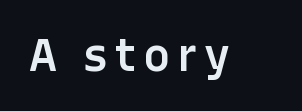
{"serif": "no", "italic": "no", "bold": "semi", "weight": "semibold", "width": "normal", "stroke_contrast": "low", "x_height": "medium", "monospaced": "no", "underline": "no", "glyph_px": 45}
